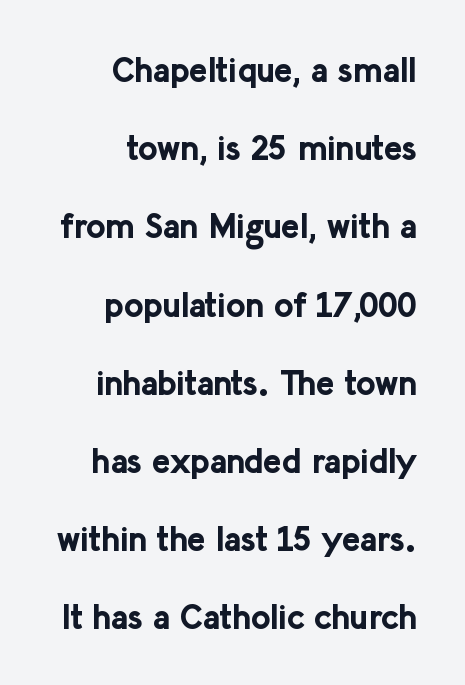
The image shows 34 px bold sans-serif type, upright; set right-aligned, loose line spacing (2.3x), normal letter spacing, not underlined; low stroke contrast and a medium x-height.
